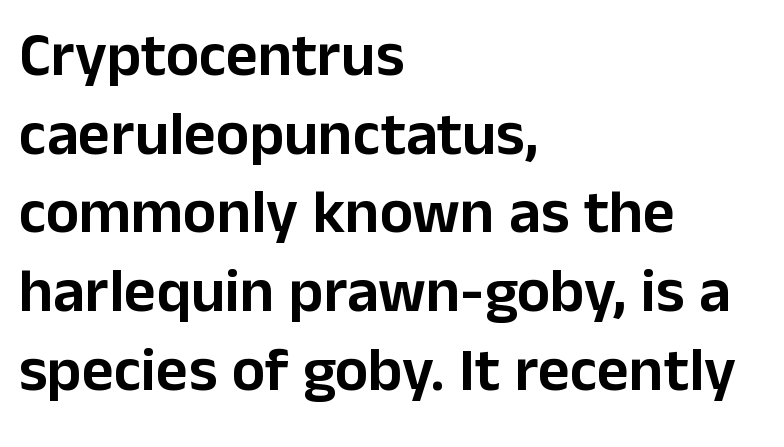
{"serif": "no", "italic": "no", "width": "normal", "stroke_contrast": "low", "x_height": "medium", "monospaced": "no", "underline": "no", "align": "left", "line_spacing": "normal", "line_spacing_ratio": 1.27, "letter_spacing": "normal", "letter_spacing_em": 0.0, "glyph_px": 62}
